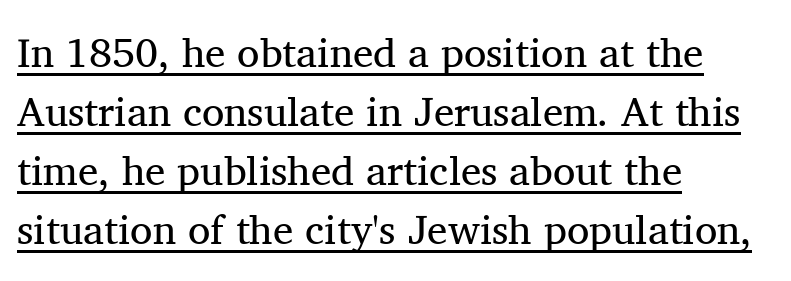
{"serif": "yes", "italic": "no", "bold": "no", "weight": "regular", "width": "normal", "stroke_contrast": "medium", "x_height": "medium", "monospaced": "no", "underline": "yes", "align": "left", "line_spacing": "normal", "line_spacing_ratio": 1.44, "letter_spacing": "normal", "letter_spacing_em": 0.0, "glyph_px": 41}
